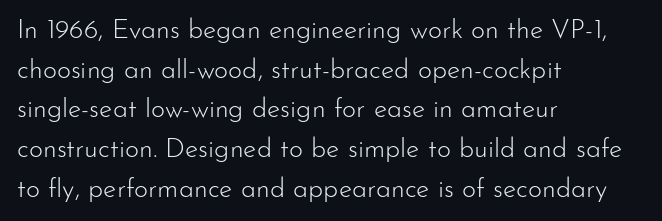
The image shows 27 px text type, upright; set left-aligned, normal line spacing (1.47x), normal letter spacing, not underlined.
